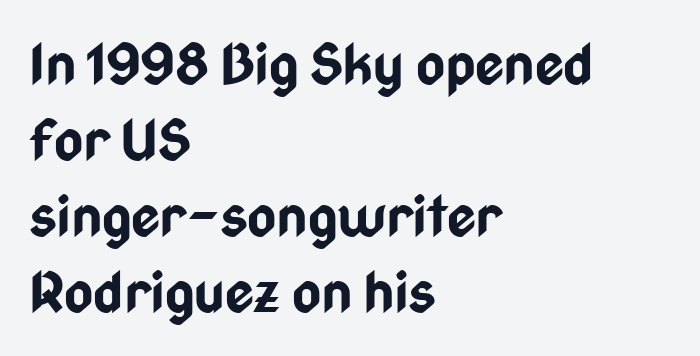
This rendering features lettering with no underline. The rendering keeps characters at their native spacing. The text was rendered using a sans face with plain stroke endings. This block has exactly the height ordinary leading produces. Think of a printed novel: that variable character pitch is what you see here. It's the straight-up-and-down kind of type.
